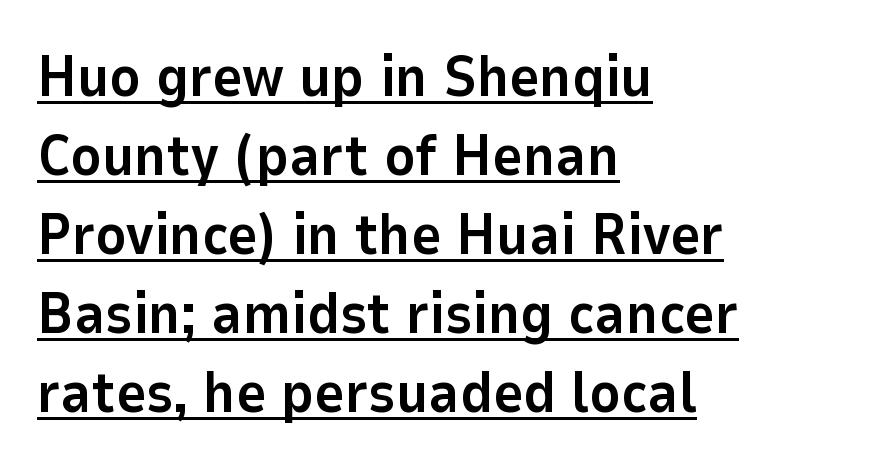
{"serif": "no", "italic": "no", "bold": "yes", "weight": "bold", "width": "normal", "stroke_contrast": "low", "x_height": "medium", "monospaced": "no", "underline": "yes", "align": "left", "line_spacing": "normal", "line_spacing_ratio": 1.36, "letter_spacing": "normal", "letter_spacing_em": 0.0, "glyph_px": 58}
